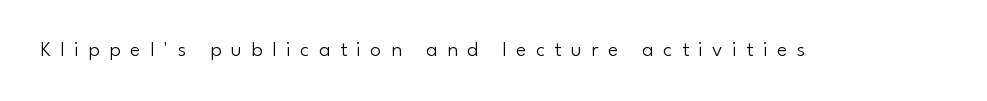
Tracking here is generous; glyphs stand well apart from one another. No chunkiness to these letters — they're not bold. Letters rest on an invisible, unmarked baseline. Characters remain perfectly vertical along every line.
